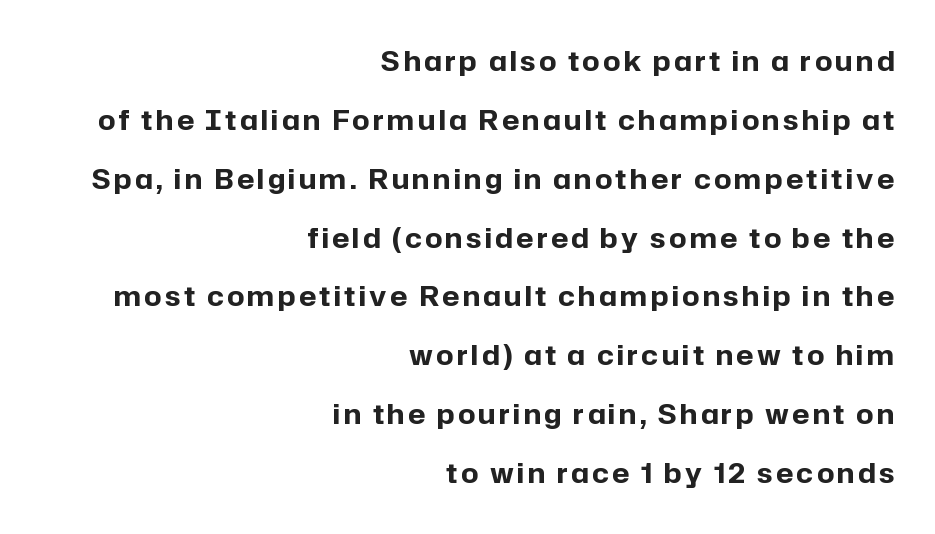
The image shows 27 px bold type, upright; set right-aligned, loose line spacing (2.18x), not underlined.
